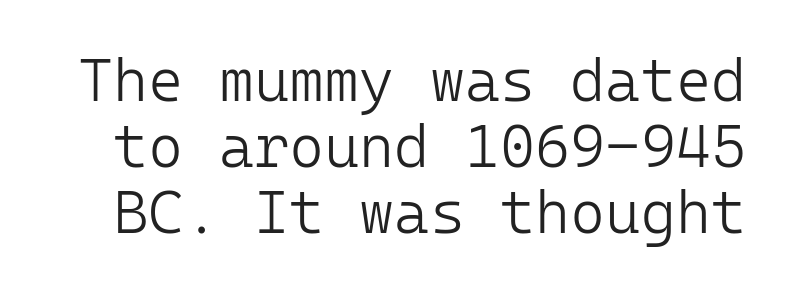
Q: Is the text bold? A: No.
Q: Is the text italic (slanted)? A: No, it is upright.
Q: Is the typeface a serif or a sans-serif typeface? A: Sans-serif.
Q: Is the text underlined? A: No.
Q: Is the spacing between letters normal or unusually wide? A: Normal.
Q: Is the spacing between lines tight, normal or loose? A: Tight.
Q: Width (condensed, normal, or wide)? A: Normal.
Q: Stroke contrast? A: Low.
Q: x-height? A: Medium.
Q: Monospaced? A: Yes.
